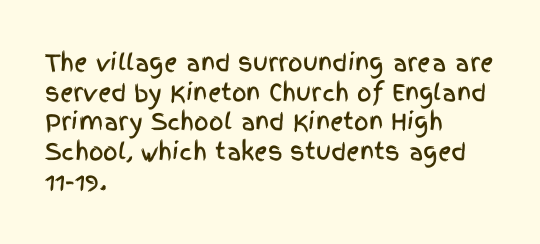
Q: Is the text italic (slanted)? A: No, it is upright.
Q: Is the text underlined? A: No.
Q: How is the paragraph aligned? A: Left-aligned.
Q: Is the spacing between letters normal or unusually wide? A: Normal.
Q: Is the spacing between lines tight, normal or loose? A: Normal.
